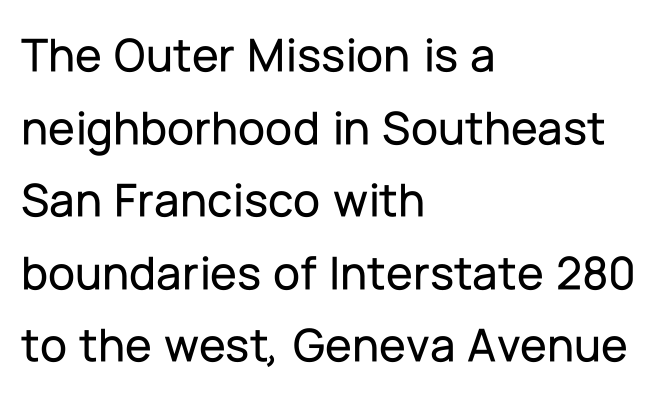
{"serif": "no", "italic": "no", "width": "normal", "stroke_contrast": "low", "x_height": "medium", "monospaced": "no", "underline": "no", "align": "left", "line_spacing": "normal", "line_spacing_ratio": 1.48, "letter_spacing": "normal", "letter_spacing_em": 0.0, "glyph_px": 49}
